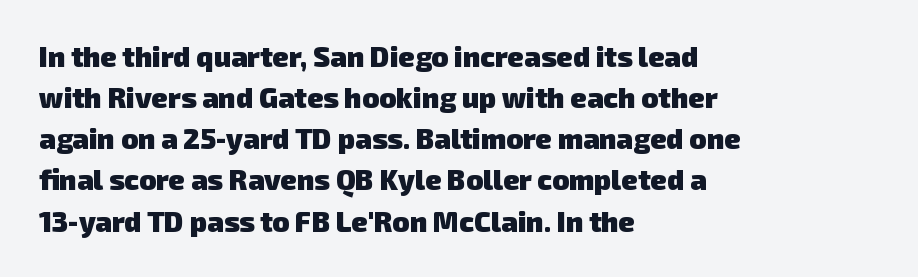
{"serif": "no", "bold": "yes", "weight": "heavy", "width": "normal", "stroke_contrast": "low", "x_height": "medium", "monospaced": "no", "underline": "no", "align": "left", "line_spacing": "normal", "line_spacing_ratio": 1.47, "letter_spacing": "normal", "letter_spacing_em": 0.0, "glyph_px": 28}
